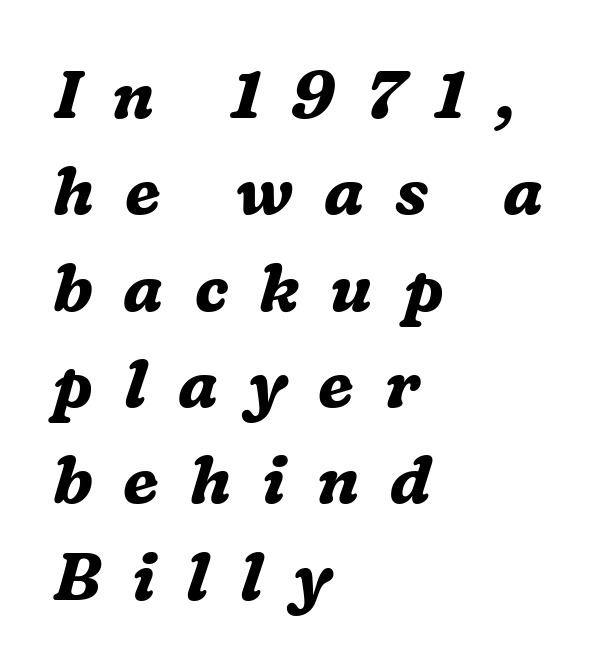
{"serif": "yes", "italic": "yes", "lean": "right", "slant_degrees": 16, "bold": "yes", "weight": "bold", "width": "normal", "stroke_contrast": "medium", "x_height": "medium", "monospaced": "no", "underline": "no", "align": "left", "line_spacing": "normal", "line_spacing_ratio": 1.46, "letter_spacing": "wide", "letter_spacing_em": 0.47, "glyph_px": 66}
